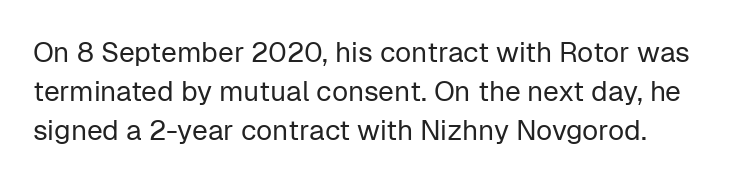
{"serif": "no", "italic": "no", "bold": "no", "weight": "regular", "width": "normal", "stroke_contrast": "low", "x_height": "medium", "monospaced": "no", "underline": "no", "line_spacing": "normal", "line_spacing_ratio": 1.4, "letter_spacing": "normal", "letter_spacing_em": 0.0, "glyph_px": 28}
